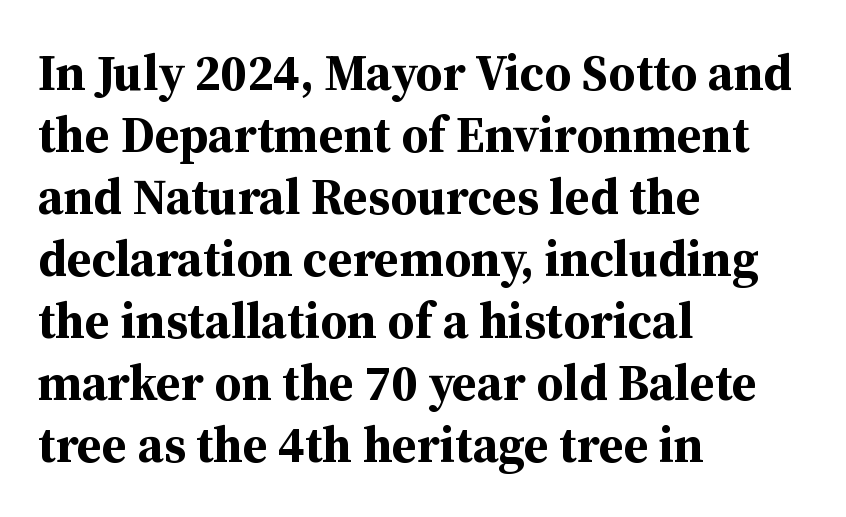
Character widths vary here, with narrow letters taking less room than wide ones. Tracking here is standard; glyphs follow each other at the usual distance. Left-aligned paragraph, ragged on the right. A roman cut, with each character standing at attention.
